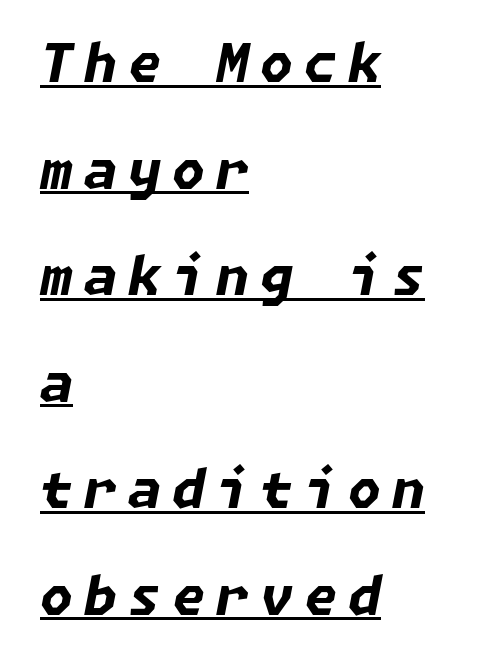
The image shows 53 px bold type, italic (leaning right); set left-aligned, loose line spacing (2.01x), unusually wide letter spacing (+0.21 em), underlined; low stroke contrast and a medium x-height.
